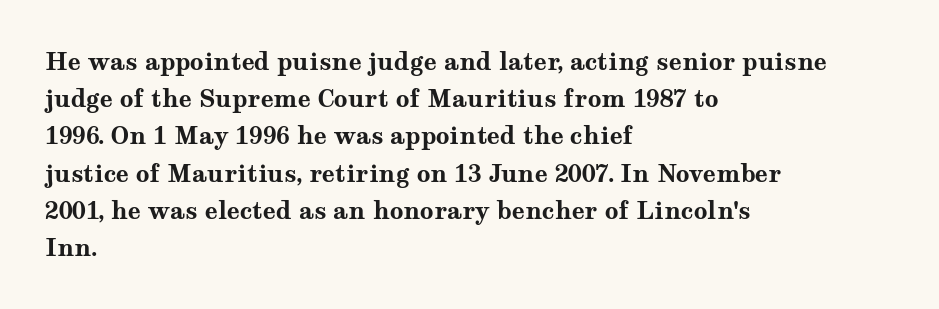
Q: Is the text bold? A: Yes.
Q: Is the text italic (slanted)? A: No, it is upright.
Q: Is the text underlined? A: No.
Q: How is the paragraph aligned? A: Left-aligned.
Q: Is the spacing between letters normal or unusually wide? A: Normal.
Q: Is the spacing between lines tight, normal or loose? A: Normal.
